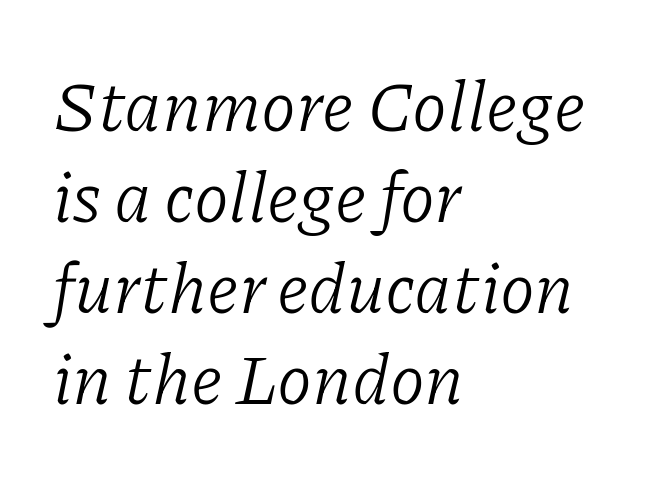
The image shows 71 px light serif type, italic (leaning right); set left-aligned, normal line spacing (1.28x), normal letter spacing, not underlined; low stroke contrast and a medium x-height.
